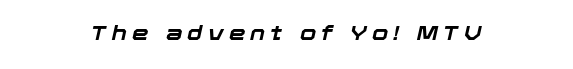
The image shows 21 px bold type, italic (leaning right); set centered, unusually wide letter spacing (+0.24 em), not underlined.
